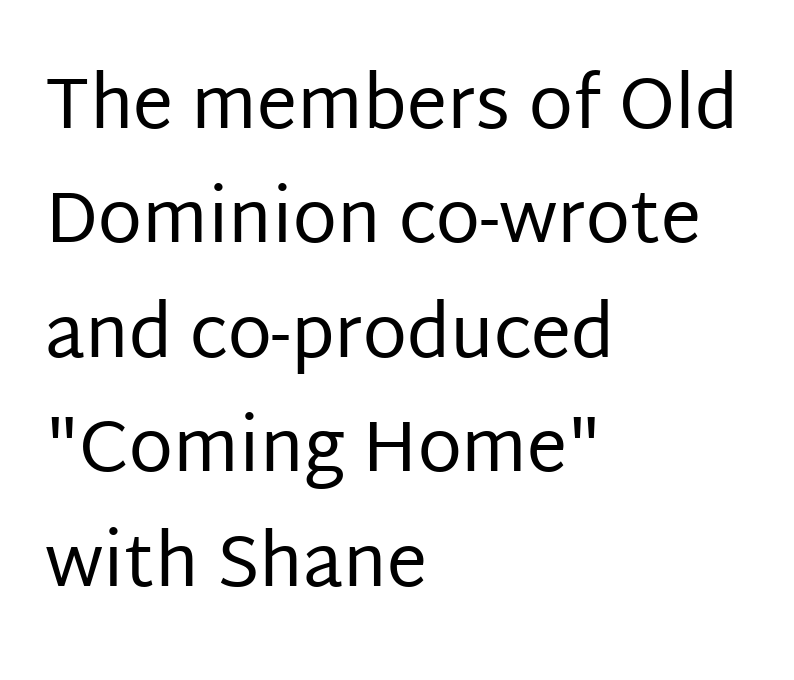
{"serif": "no", "italic": "no", "bold": "no", "weight": "regular", "width": "normal", "stroke_contrast": "low", "x_height": "large", "monospaced": "no", "underline": "no", "align": "left", "line_spacing": "normal", "line_spacing_ratio": 1.59, "letter_spacing": "normal", "letter_spacing_em": 0.0, "glyph_px": 72}
